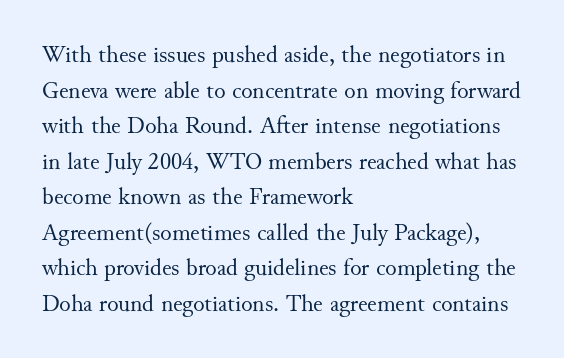
The image shows 24 px text type, upright; set left-aligned, normal line spacing (1.48x), normal letter spacing, not underlined.
